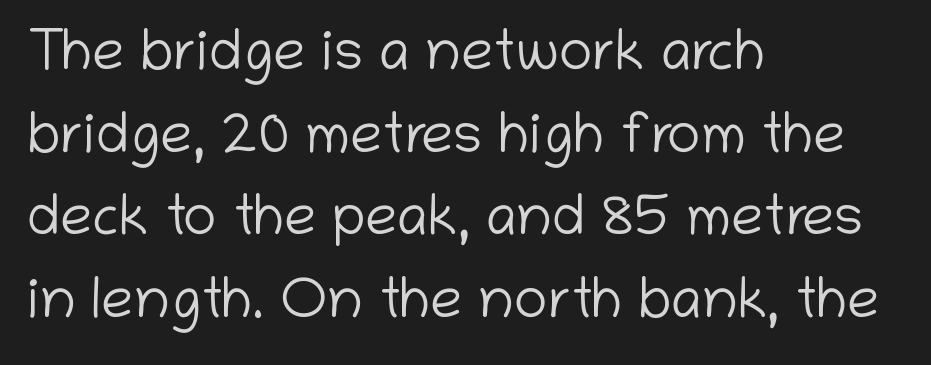
{"serif": "no", "italic": "no", "bold": "no", "weight": "light", "width": "normal", "stroke_contrast": "low", "x_height": "medium", "monospaced": "no", "underline": "no", "align": "left", "line_spacing": "normal", "line_spacing_ratio": 1.45, "letter_spacing": "normal", "letter_spacing_em": 0.0, "glyph_px": 57}
